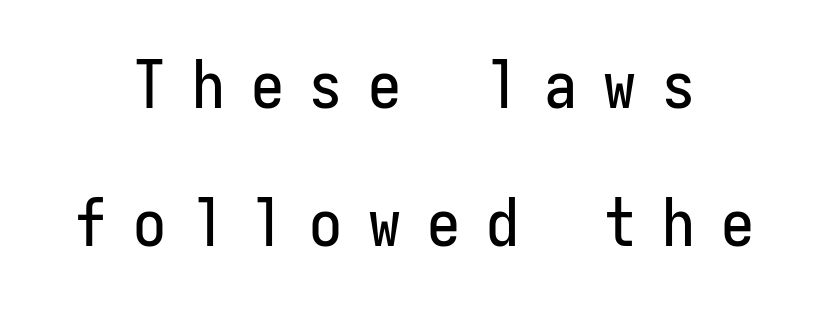
Underlining? Definitely not there. Designer's note — italics off, roman on. Serif or sans? Sans — the stroke terminals are bare. Rows of type keep a wide berth in the vertical direction. A typesetter would call this monospace, since all characters share one set width.
